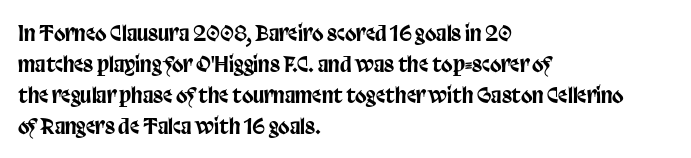
{"italic": "no", "underline": "no", "align": "left", "line_spacing": "normal", "line_spacing_ratio": 1.48, "letter_spacing": "normal", "letter_spacing_em": 0.0, "glyph_px": 21}
